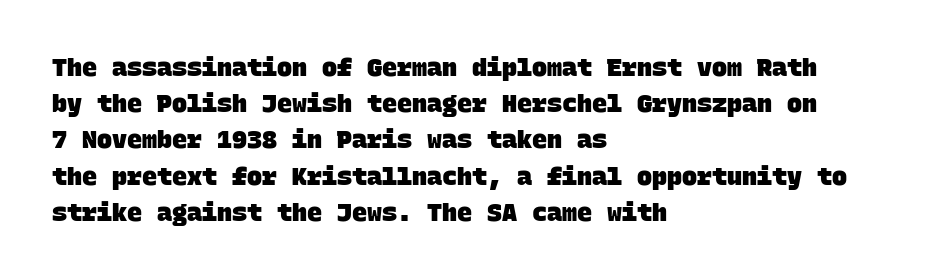
{"bold": "yes", "underline": "no", "align": "left", "line_spacing": "normal", "line_spacing_ratio": 1.45, "letter_spacing": "normal", "letter_spacing_em": 0.0, "glyph_px": 25}
